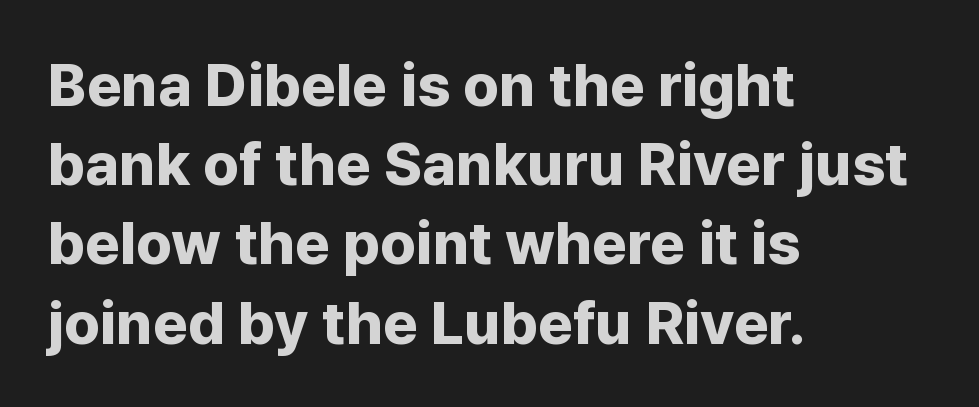
The image shows 60 px bold sans-serif type, upright; set left-aligned, normal line spacing (1.32x), normal letter spacing, not underlined; low stroke contrast and a medium x-height.
